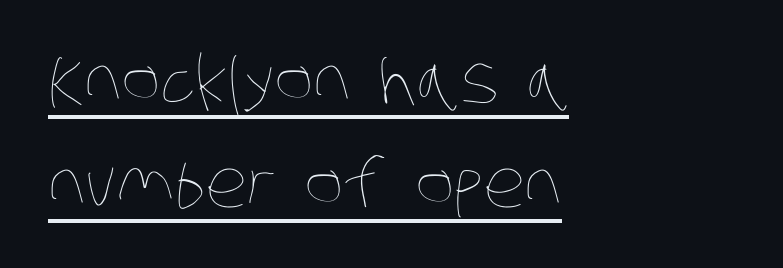
{"bold": "no", "weight": "thin", "width": "condensed", "stroke_contrast": "low", "x_height": "large", "monospaced": "no", "underline": "yes", "align": "left", "line_spacing": "normal", "line_spacing_ratio": 1.58, "letter_spacing": "normal", "letter_spacing_em": 0.0, "glyph_px": 66}
